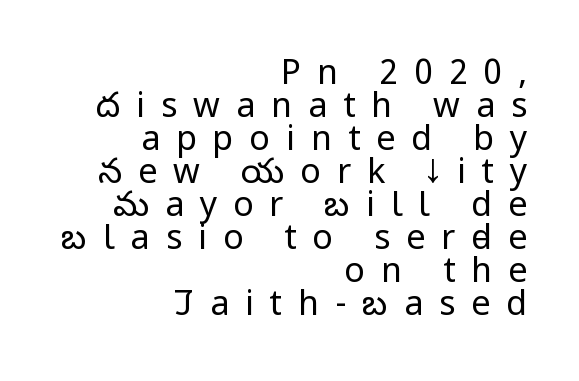
Teacher's note: observe the even right margin — that is flush-right alignment. A light-to-regular cut is what we see here. In terms of posture, this sample is upright. Proportional: the letters do not fall into vertical columns.
